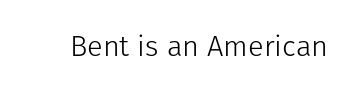
Q: Is the text bold? A: No.
Q: Is the text italic (slanted)? A: No, it is upright.
Q: Is the typeface a serif or a sans-serif typeface? A: Sans-serif.
Q: Is the text underlined? A: No.
Q: Is the spacing between letters normal or unusually wide? A: Normal.
Q: Width (condensed, normal, or wide)? A: Normal.
Q: Stroke contrast? A: Low.
Q: x-height? A: Medium.
Q: Monospaced? A: No.
